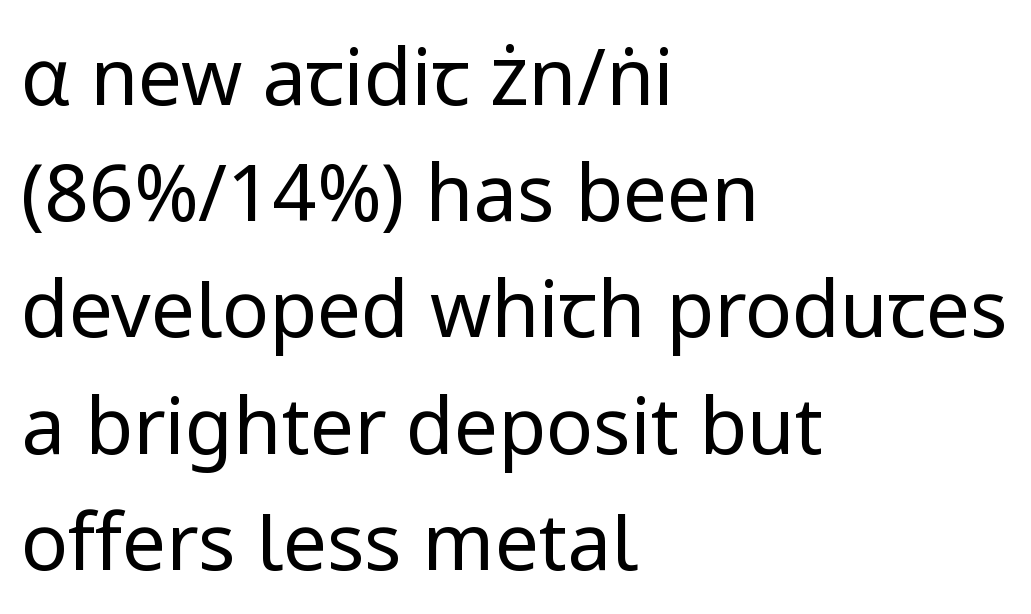
The image shows 78 px regular-weight sans-serif type, upright; set left-aligned, normal line spacing (1.49x), normal letter spacing, not underlined; low stroke contrast and a medium x-height.
